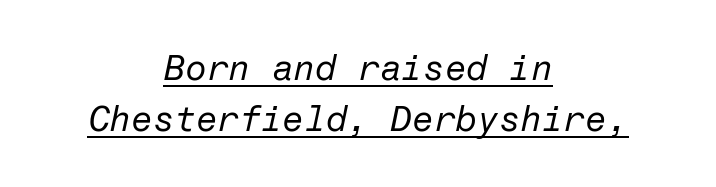
{"italic": "yes", "lean": "right", "slant_degrees": 12, "bold": "no", "weight": "regular", "width": "normal", "stroke_contrast": "low", "x_height": "medium", "underline": "yes", "align": "center", "line_spacing": "normal", "line_spacing_ratio": 1.46, "letter_spacing": "normal", "letter_spacing_em": 0.0, "glyph_px": 35}
